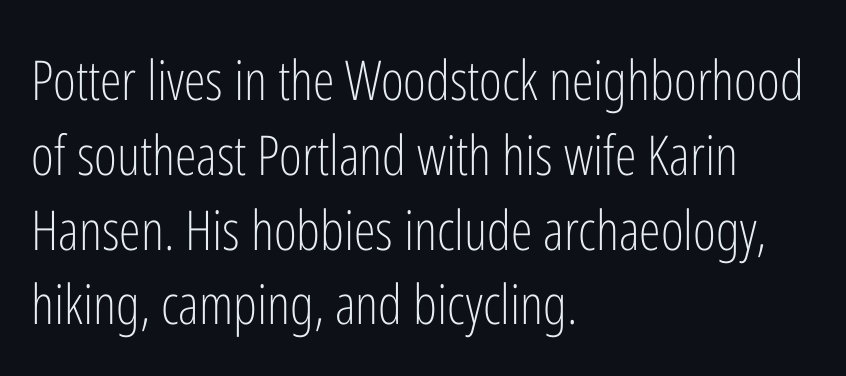
The image shows 55 px light, condensed sans-serif type, upright; set left-aligned, normal line spacing (1.36x), normal letter spacing, not underlined; low stroke contrast and a medium x-height.
